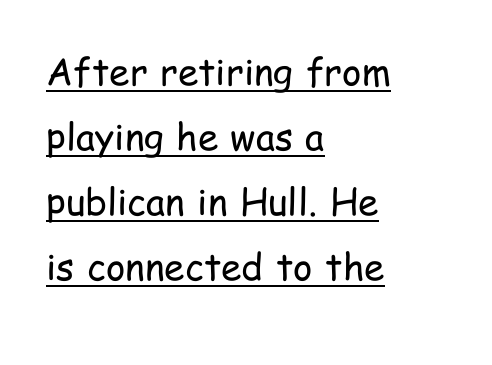
Q: Is the text bold? A: No.
Q: Is the text italic (slanted)? A: No, it is upright.
Q: Is the typeface a serif or a sans-serif typeface? A: Sans-serif.
Q: Is the text underlined? A: Yes.
Q: How is the paragraph aligned? A: Left-aligned.
Q: Is the spacing between letters normal or unusually wide? A: Normal.
Q: Width (condensed, normal, or wide)? A: Condensed.
Q: Stroke contrast? A: Low.
Q: x-height? A: Medium.
Q: Monospaced? A: No.
